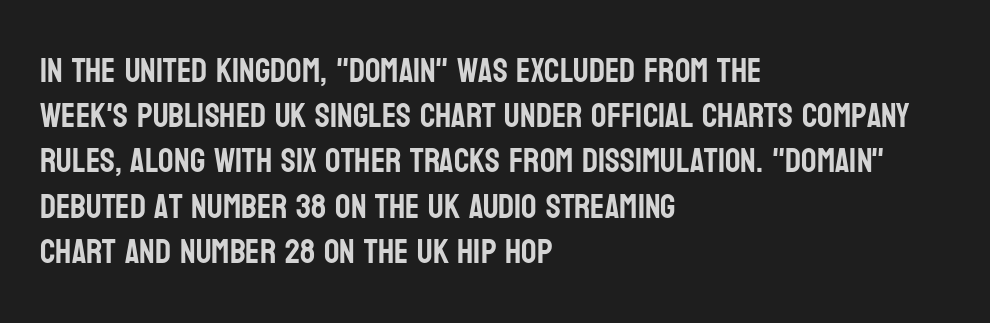
Each letter's strokes conclude bluntly, with no projecting serifs. Horizontal alignment here is leftward, the default for most running prose. Each word holds together tightly as a unit, with standard inter-letter gaps. These lines sit exactly where default settings would place them. The letters stand upright; this is a roman face.
